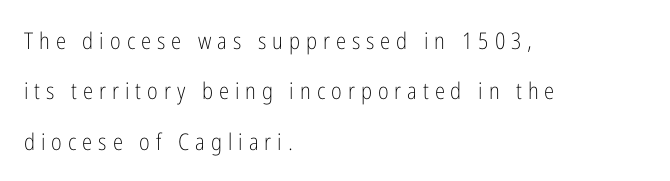
Weight: in the light-to-regular range. The lettering stays uniformly vertical, giving the passage a roman look. Successive baselines arrive slowly, with a big drop between each. Descenders are the only things crossing below the line.
